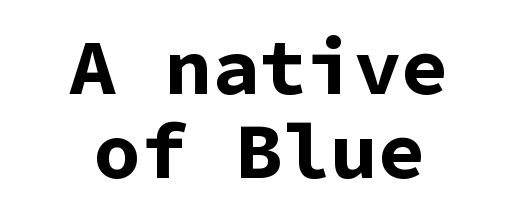
The image shows 79 px bold sans-serif type, upright, monospaced; set centered, tight line spacing (1.06x), normal letter spacing, not underlined; low stroke contrast and a medium x-height.
